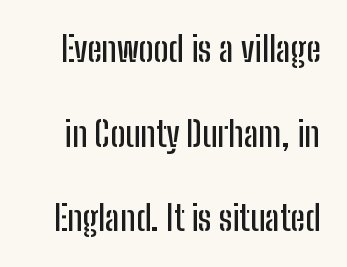
Every stem runs plumb, perpendicular to the baseline. Lines of text with bare space underneath. Character widths vary here, with narrow letters taking less room than wide ones. Reading down the column, the eye jumps a long way to each next line. Classification — sans serif.
